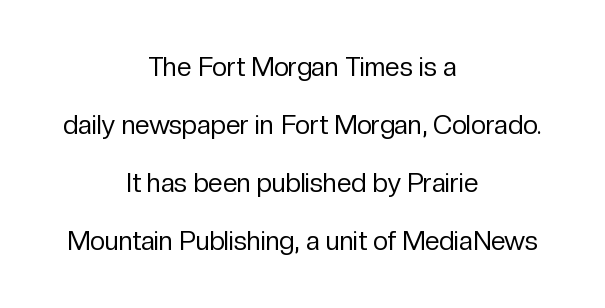
The image shows 26 px text type, upright; set centered, loose line spacing (2.23x), normal letter spacing, not underlined.
